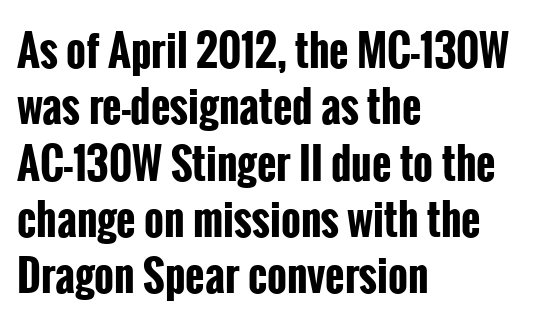
{"serif": "no", "italic": "no", "bold": "yes", "weight": "bold", "width": "condensed", "stroke_contrast": "low", "x_height": "medium", "monospaced": "no", "underline": "no", "align": "left", "line_spacing": "normal", "line_spacing_ratio": 1.34, "letter_spacing": "normal", "letter_spacing_em": 0.0, "glyph_px": 42}
